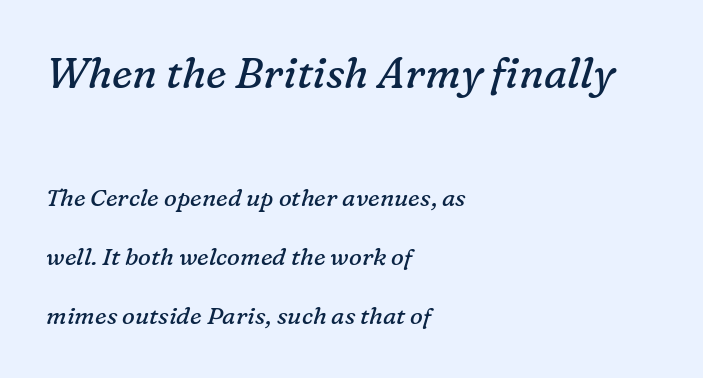
The image shows 42 px regular-weight serif type, italic (leaning right); set left-aligned, loose line spacing (2.45x), normal letter spacing, not underlined; the first (top) block is 1.75x larger; low stroke contrast and a medium x-height.
